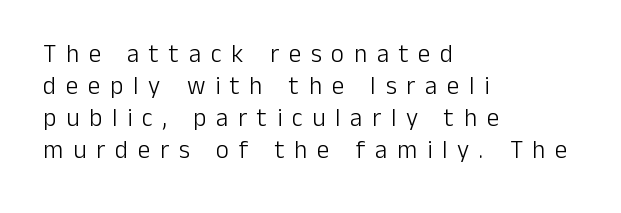
Quick note: not italic, upright. The horizontal fit of the characters is loose and conspicuously gappy. Stroke thickness stays within the range of a standard reading face or lighter. The space beneath each line is pristine and unruled.
